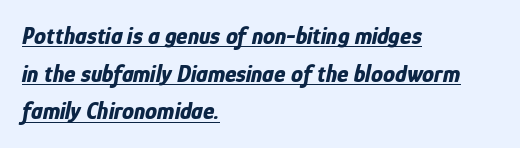
The glyphs are accompanied by a horizontal stroke just below them. No extra tracking has been applied to these lines. One glance says typical: line gaps are just what's usual. The letters are slanted; this is an italic face. Does the weight exceed regular? Yes, all the way to bold.
